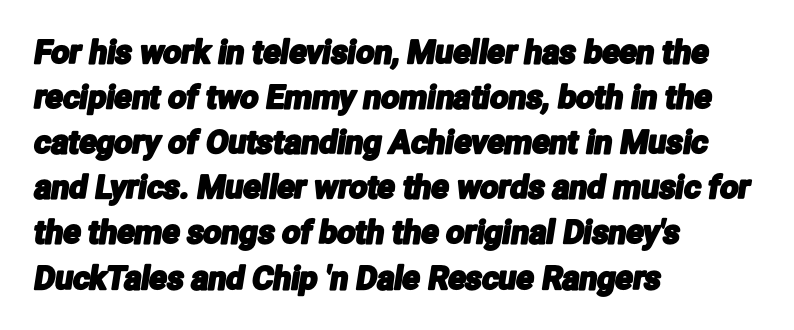
Interline gaps are of average width in this sample. Nope, no serifs anywhere on these letters. You could call the tracking neutral — neither tight nor loose. Caption: multi-line text, flush left, ragged right. Looks like regular typesetting: each glyph gets only the width it needs.
